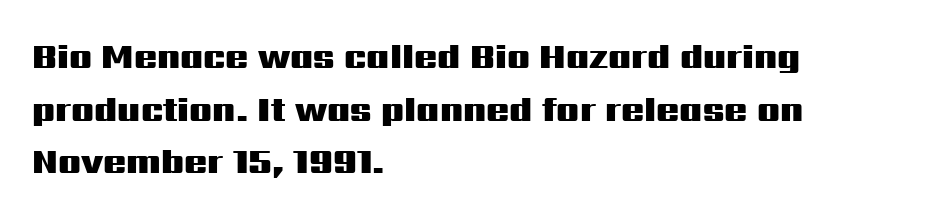
{"serif": "no", "italic": "no", "bold": "yes", "weight": "heavy", "width": "wide", "stroke_contrast": "medium", "x_height": "medium", "monospaced": "no", "underline": "no", "align": "left", "line_spacing": "normal", "line_spacing_ratio": 1.55, "letter_spacing": "normal", "letter_spacing_em": 0.0, "glyph_px": 34}
